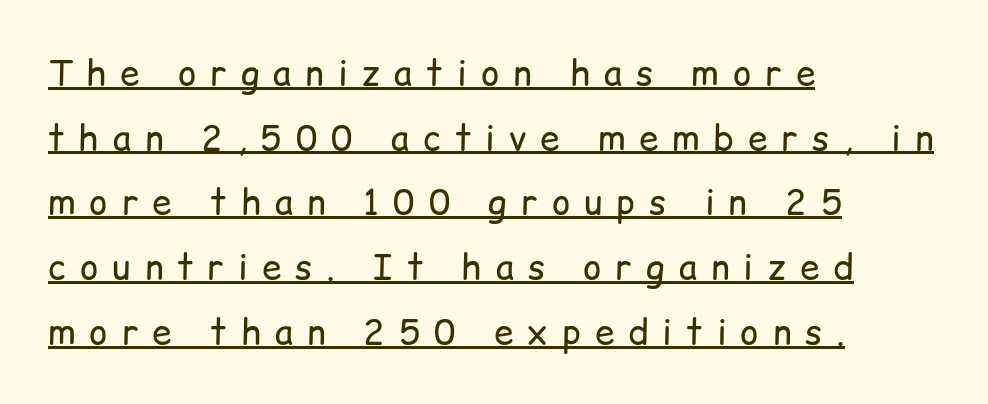
The typeface has the unassuming heft of standard copy or less. Casual observation: everything's shoved over to the left. This is roman type, the default non-slanted kind. These lines are composed in type without serifs. Do the characters align in a grid? No, the font is proportional. Tracking here is generous; glyphs stand well apart from one another.
